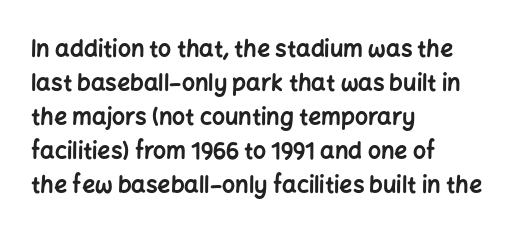
{"italic": "no", "bold": "yes", "underline": "no", "align": "left", "line_spacing": "normal", "line_spacing_ratio": 1.48, "letter_spacing": "normal", "letter_spacing_em": 0.0, "glyph_px": 23}
